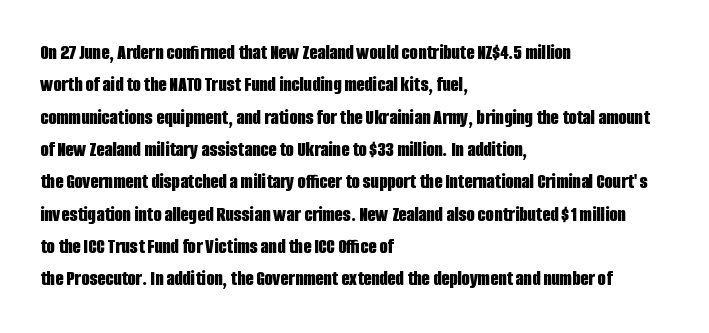
{"italic": "no", "bold": "yes", "underline": "no", "align": "left", "line_spacing": "normal", "line_spacing_ratio": 1.54, "letter_spacing": "normal", "letter_spacing_em": 0.0, "glyph_px": 21}
